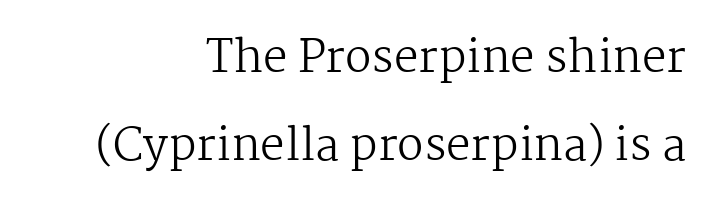
{"serif": "yes", "italic": "no", "bold": "no", "weight": "regular", "width": "normal", "stroke_contrast": "medium", "x_height": "medium", "monospaced": "no", "underline": "no", "align": "right", "line_spacing": "loose", "line_spacing_ratio": 2.0, "letter_spacing": "normal", "letter_spacing_em": 0.0, "glyph_px": 44}
